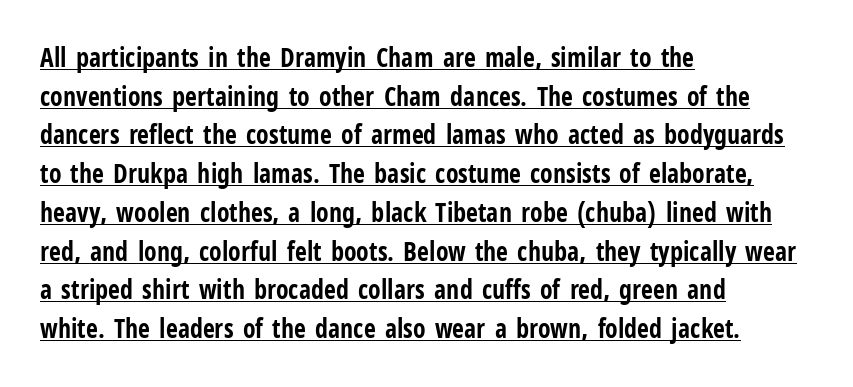
Each word holds together tightly as a unit, with standard inter-letter gaps. The specimen reads as upright at a glance. The strokes are fattened all the way to bold. Does the leading feel generous? No, just average. The lines are quadded left. Does a line run under the words? Yes, clearly.
